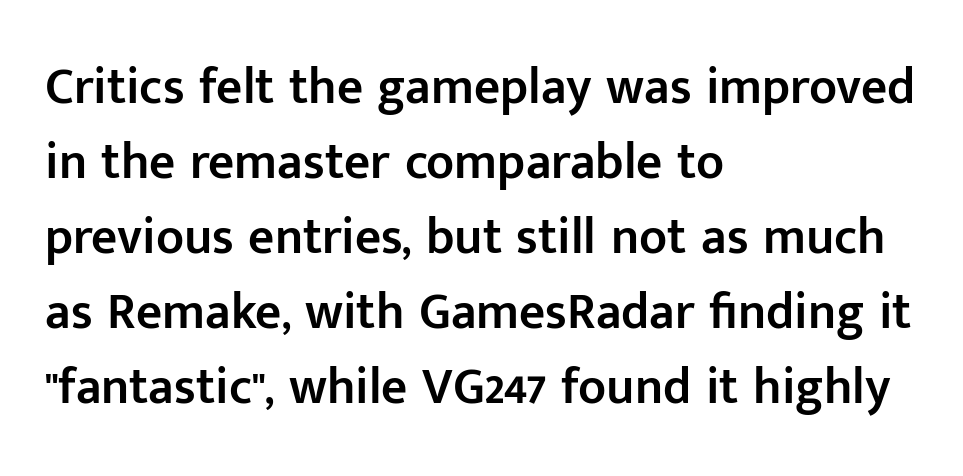
Q: Is the text bold? A: Semi-bold.
Q: Is the text italic (slanted)? A: No, it is upright.
Q: Is the typeface a serif or a sans-serif typeface? A: Sans-serif.
Q: Is the text underlined? A: No.
Q: How is the paragraph aligned? A: Left-aligned.
Q: Is the spacing between letters normal or unusually wide? A: Normal.
Q: Is the spacing between lines tight, normal or loose? A: Normal.
Q: Width (condensed, normal, or wide)? A: Normal.
Q: Stroke contrast? A: Low.
Q: x-height? A: Medium.
Q: Monospaced? A: No.
